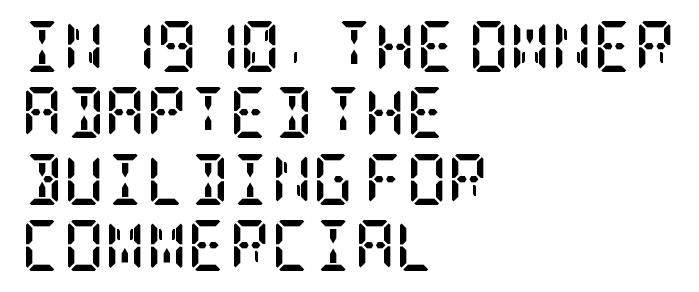
These lines are composed in type with serifs. A full-strength bold gives these letters their thick strokes. Glyph-to-glyph distance matches everyday printed text. Compared with typical paragraphs, the rows here are spaced about the same. The axis of the letterforms is exactly vertical. These lines stack with their left ends in a neat column.
